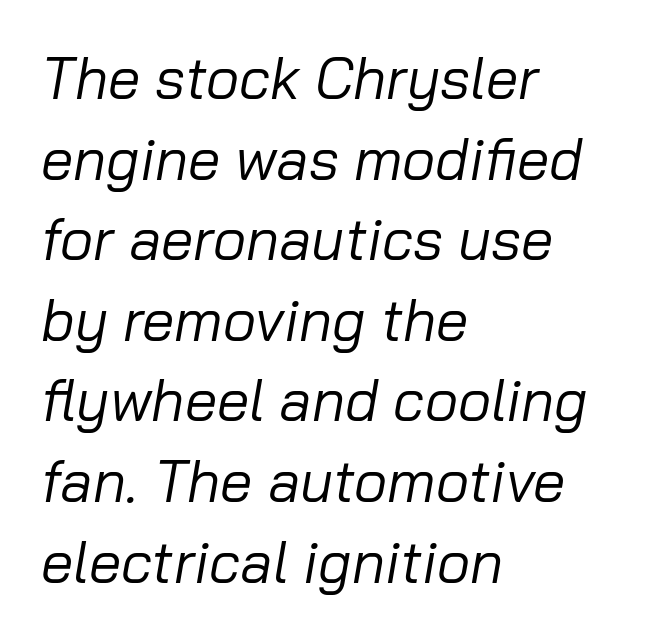
Proportional: the letters do not fall into vertical columns. The typography opts for an oblique posture over an upright one. The passage shown has conventional tracking throughout. Weight: in the light-to-regular range.
